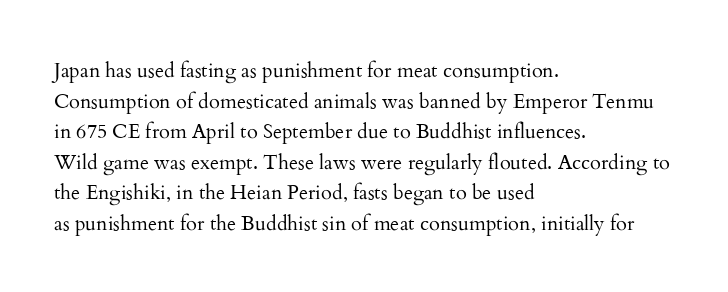
{"italic": "no", "bold": "no", "underline": "no", "align": "left", "line_spacing": "normal", "line_spacing_ratio": 1.53, "letter_spacing": "normal", "letter_spacing_em": 0.0, "glyph_px": 20}
